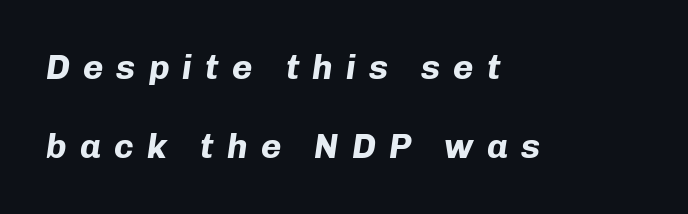
{"italic": "yes", "lean": "right", "slant_degrees": 8, "bold": "yes", "weight": "bold", "width": "normal", "stroke_contrast": "low", "x_height": "medium", "monospaced": "no", "underline": "no", "align": "left", "line_spacing": "loose", "line_spacing_ratio": 2.26, "letter_spacing": "wide", "letter_spacing_em": 0.37, "glyph_px": 35}
